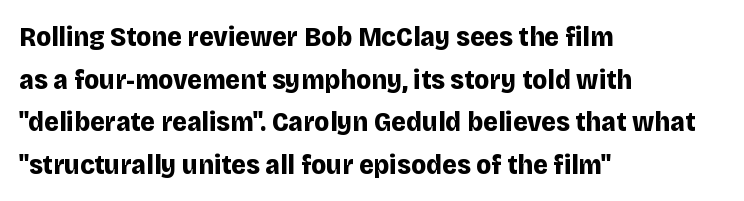
The typesetter chose a ragged-right arrangement here. Think of a printed novel: that variable character pitch is what you see here. The specimen reads as upright at a glance. Serifs: no, the terminals of the letterforms are clean. Lines of text with bare space underneath. You'd pick this weight for a headline — it's a proper bold.
